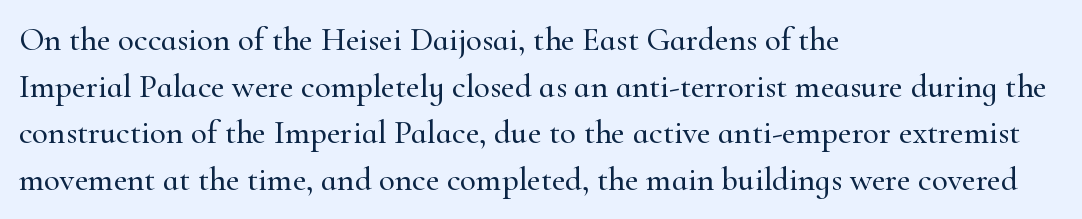
The image shows 33 px serif type, upright; set left-aligned, normal line spacing (1.41x), normal letter spacing, not underlined; high stroke contrast and a small x-height.
